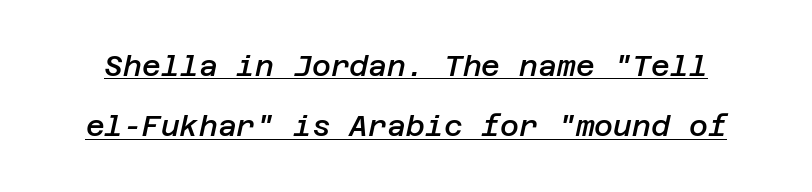
Looks like someone drew a line under every word here. The passage shown leans; its letterforms are oblique. The space between consecutive lines is lavish. You could call the tracking neutral — neither tight nor loose. A somewhat darkened texture: the type is semibold rather than bold.
